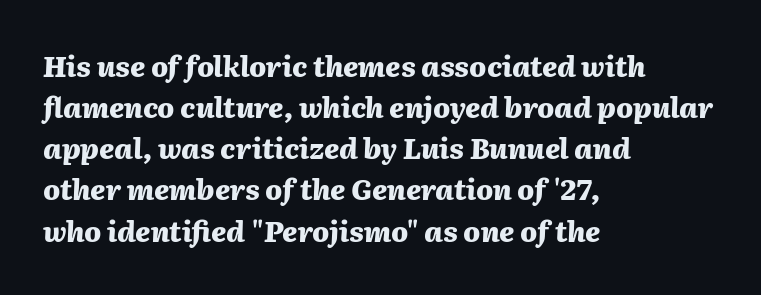
Slanted lettering throughout. How would I describe the line gaps? Plain and ordinary. Students, this is bold: see how much ink each stroke carries. Looks like regular typesetting: each glyph gets only the width it needs.
